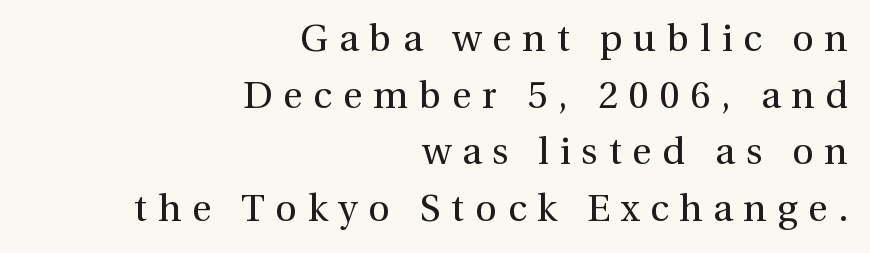
{"serif": "yes", "italic": "no", "bold": "no", "weight": "regular", "width": "normal", "x_height": "medium", "monospaced": "no", "underline": "no", "align": "right", "line_spacing": "normal", "line_spacing_ratio": 1.49, "letter_spacing": "wide", "letter_spacing_em": 0.28, "glyph_px": 38}
